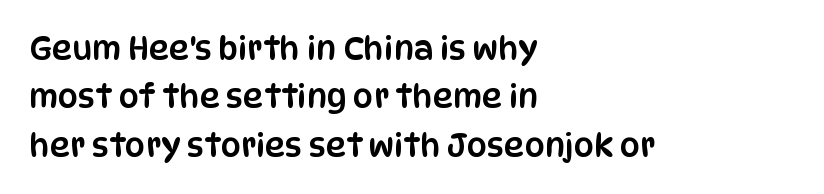
The image shows 32 px condensed sans-serif type, upright; set left-aligned, normal line spacing (1.51x), normal letter spacing, not underlined; low stroke contrast and a large x-height.
